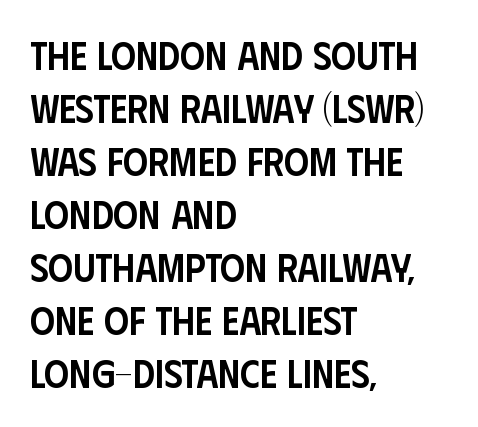
{"serif": "no", "italic": "no", "bold": "semi", "weight": "semibold", "width": "condensed", "stroke_contrast": "low", "x_height": "large", "monospaced": "no", "underline": "no", "align": "left", "line_spacing": "normal", "line_spacing_ratio": 1.36, "letter_spacing": "normal", "letter_spacing_em": 0.0, "glyph_px": 39}
